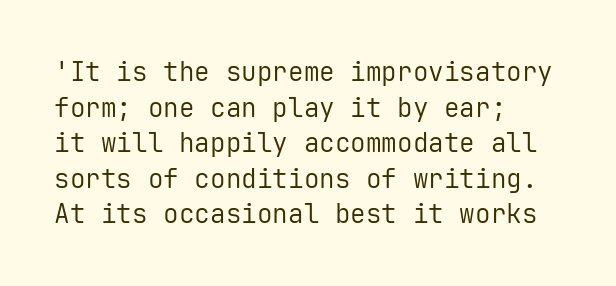
{"italic": "no", "bold": "no", "underline": "no", "align": "left", "line_spacing": "normal", "line_spacing_ratio": 1.37, "letter_spacing": "normal", "letter_spacing_em": 0.0, "glyph_px": 26}
